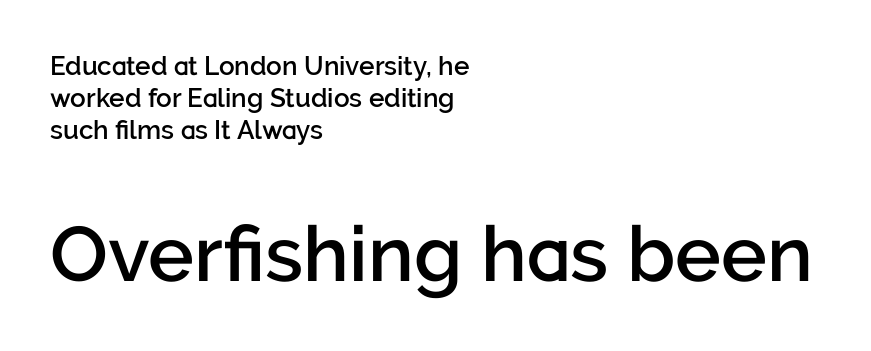
{"serif": "no", "italic": "no", "bold": "semi", "weight": "semibold", "width": "normal", "stroke_contrast": "low", "x_height": "medium", "monospaced": "no", "underline": "no", "align": "left", "line_spacing_ratio": 1.24, "letter_spacing": "normal", "letter_spacing_em": 0.0, "larger_block": "second", "size_ratio": 2.96, "glyph_px": 77}
